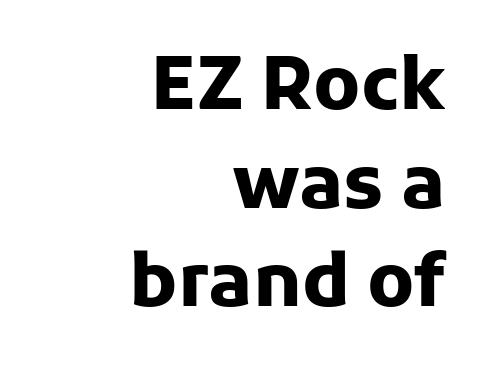
The image shows 73 px heavy sans-serif type, upright; set right-aligned, normal line spacing (1.35x), normal letter spacing, not underlined; low stroke contrast and a medium x-height.
